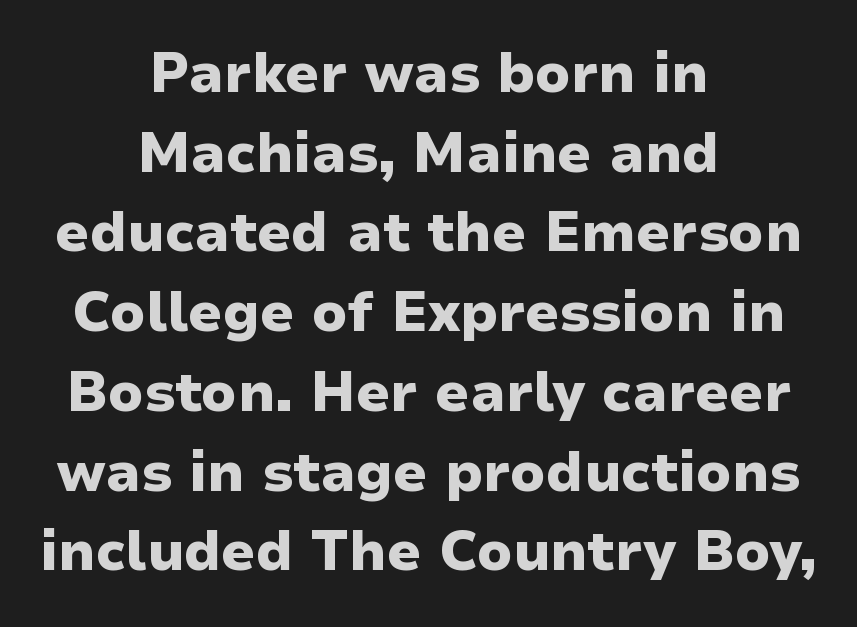
{"serif": "no", "italic": "no", "bold": "yes", "weight": "heavy", "width": "normal", "stroke_contrast": "low", "x_height": "medium", "monospaced": "no", "underline": "no", "align": "center", "line_spacing": "normal", "line_spacing_ratio": 1.45, "letter_spacing": "normal", "letter_spacing_em": 0.0, "glyph_px": 55}
